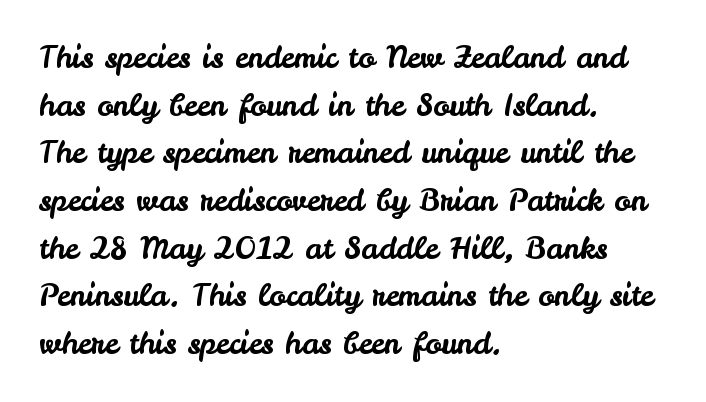
Reading down the block, your eye returns to a fixed left position each line. A typesetter would call this zero additional tracking. These lines are composed in type without serifs. A bare baseline throughout the passage. In terms of leading, this rendering sits right in the middle. Character widths vary here, with narrow letters taking less room than wide ones.
